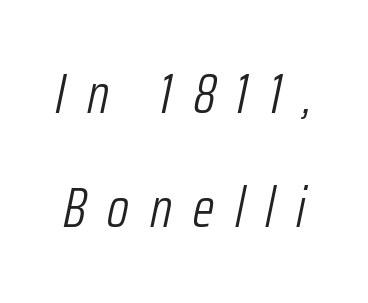
{"italic": "yes", "lean": "right", "slant_degrees": 12, "bold": "no", "weight": "light", "width": "condensed", "stroke_contrast": "low", "x_height": "medium", "monospaced": "no", "underline": "no", "line_spacing": "loose", "line_spacing_ratio": 2.08, "letter_spacing": "wide", "letter_spacing_em": 0.38, "glyph_px": 55}
